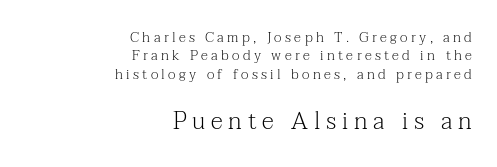
{"italic": "no", "bold": "no", "underline": "no", "align": "right", "line_spacing": "normal", "line_spacing_ratio": 1.32, "letter_spacing": "wide", "letter_spacing_em": 0.24, "larger_block": "second", "size_ratio": 1.71, "glyph_px": 24}
